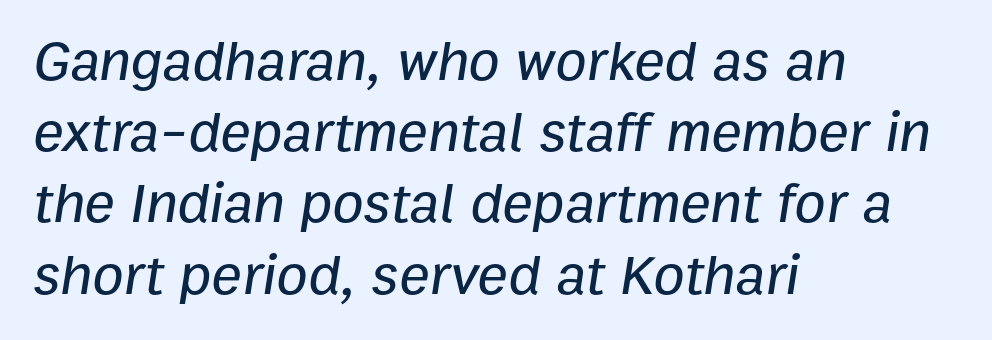
Notice how descenders clear the ascenders below comfortably — that's standard leading. Rendered with sloped, italic letterforms. These lines stack with their left ends in a neat column. Standard letterfit; no display-style spreading of the glyphs. A clean baseline with only descenders dipping below it. Character widths vary here, with narrow letters taking less room than wide ones.
